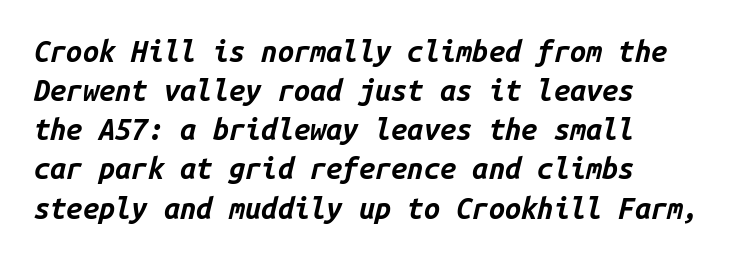
{"italic": "yes", "lean": "right", "slant_degrees": 14, "bold": "yes", "weight": "bold", "width": "normal", "stroke_contrast": "low", "x_height": "medium", "monospaced": "yes", "underline": "no", "align": "left", "line_spacing": "normal", "line_spacing_ratio": 1.35, "letter_spacing": "normal", "letter_spacing_em": 0.0, "glyph_px": 29}
